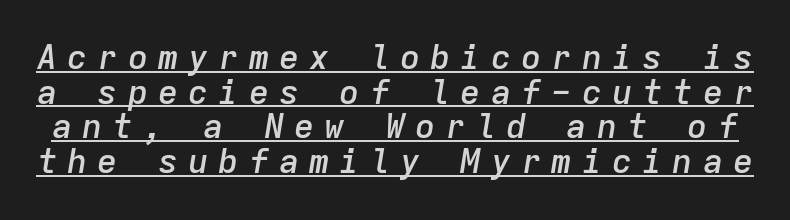
There's an unmistakable incline to the writing here. The typesetting leans somewhat heavy: a semibold. The rendering uses typewriter-style spacing with identical character cells. Students, note that the glyphs here are deliberately spaced far apart.
